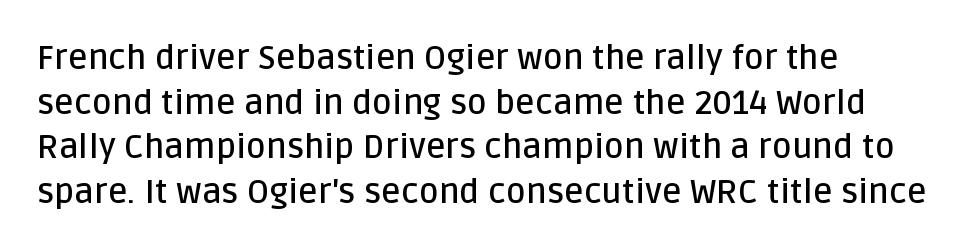
Q: Is the text bold? A: Semi-bold.
Q: Is the text italic (slanted)? A: No, it is upright.
Q: Is the typeface a serif or a sans-serif typeface? A: Sans-serif.
Q: Is the text underlined? A: No.
Q: How is the paragraph aligned? A: Left-aligned.
Q: Is the spacing between letters normal or unusually wide? A: Normal.
Q: Is the spacing between lines tight, normal or loose? A: Normal.
Q: Width (condensed, normal, or wide)? A: Normal.
Q: Stroke contrast? A: Low.
Q: x-height? A: Large.
Q: Monospaced? A: No.
